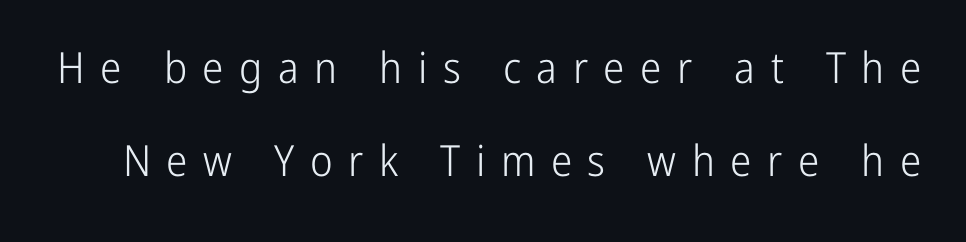
{"serif": "no", "italic": "no", "bold": "no", "weight": "light", "width": "condensed", "stroke_contrast": "low", "x_height": "medium", "monospaced": "no", "underline": "no", "line_spacing": "loose", "line_spacing_ratio": 2.16, "letter_spacing": "wide", "letter_spacing_em": 0.36, "glyph_px": 43}
